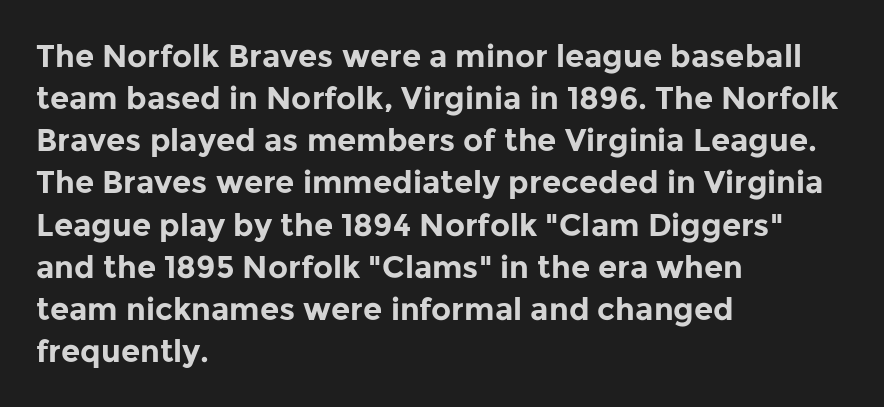
Q: Is the text bold? A: Yes.
Q: Is the text italic (slanted)? A: No, it is upright.
Q: Is the typeface a serif or a sans-serif typeface? A: Sans-serif.
Q: Is the text underlined? A: No.
Q: How is the paragraph aligned? A: Left-aligned.
Q: Is the spacing between letters normal or unusually wide? A: Normal.
Q: Is the spacing between lines tight, normal or loose? A: Normal.
Q: Width (condensed, normal, or wide)? A: Normal.
Q: Stroke contrast? A: Low.
Q: x-height? A: Medium.
Q: Monospaced? A: No.
